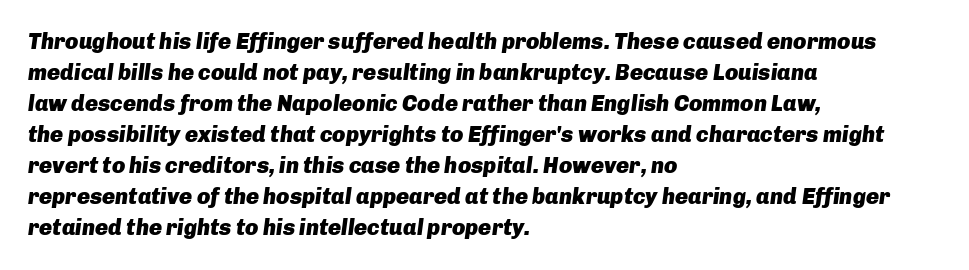
{"italic": "yes", "lean": "right", "slant_degrees": 8, "bold": "yes", "underline": "no", "align": "left", "line_spacing": "normal", "line_spacing_ratio": 1.41, "letter_spacing": "normal", "letter_spacing_em": 0.0, "glyph_px": 22}
